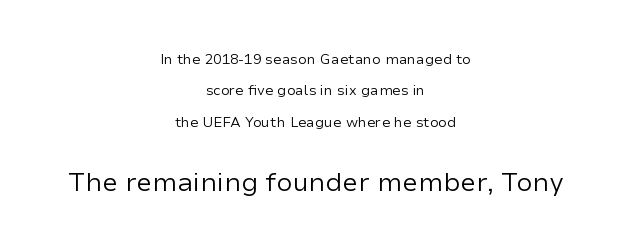
{"italic": "no", "bold": "no", "underline": "no", "align": "center", "line_spacing": "loose", "line_spacing_ratio": 2.24, "letter_spacing": "normal", "letter_spacing_em": 0.0, "larger_block": "second", "size_ratio": 1.86, "glyph_px": 26}
